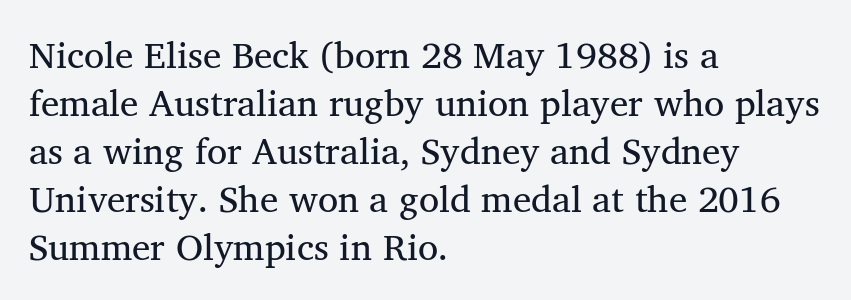
{"serif": "yes", "italic": "no", "bold": "no", "weight": "regular", "width": "normal", "stroke_contrast": "medium", "x_height": "medium", "monospaced": "no", "underline": "no", "align": "left", "line_spacing": "normal", "line_spacing_ratio": 1.3, "letter_spacing": "normal", "letter_spacing_em": 0.0, "glyph_px": 37}
